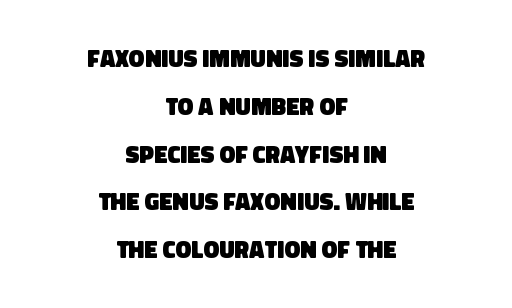
{"bold": "yes", "underline": "no", "align": "center", "line_spacing": "loose", "line_spacing_ratio": 1.99, "letter_spacing": "normal", "letter_spacing_em": 0.0, "glyph_px": 24}
